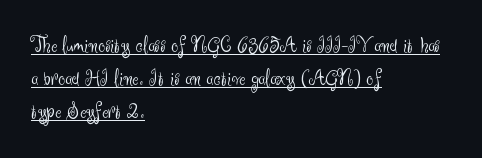
The image shows 23 px text type, upright; set left-aligned, normal line spacing (1.43x), normal letter spacing, underlined.
